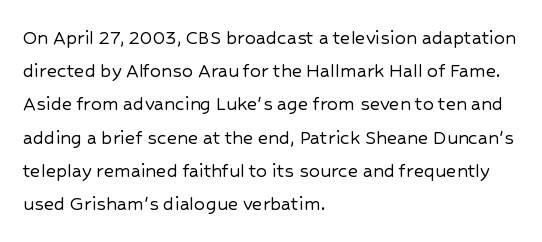
{"italic": "no", "underline": "no", "align": "left", "line_spacing": "normal", "line_spacing_ratio": 1.51, "letter_spacing": "normal", "letter_spacing_em": 0.0, "glyph_px": 22}
